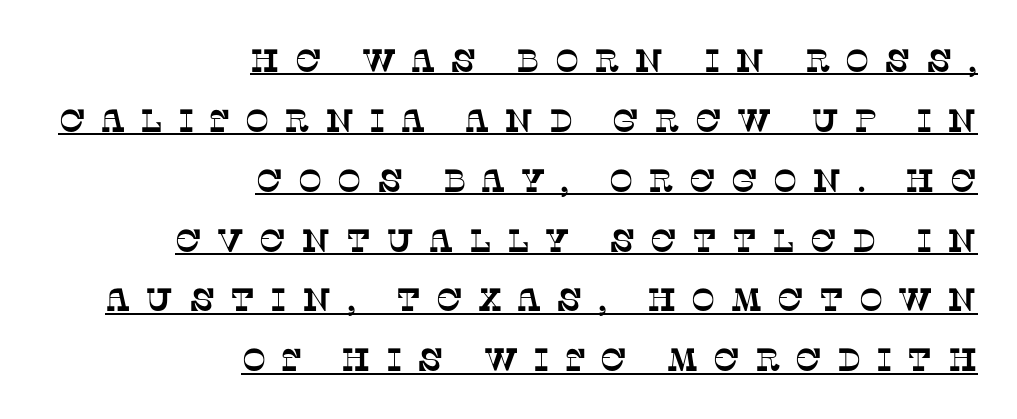
The image shows 32 px serif type; set right-aligned, line spacing 1.87x, unusually wide letter spacing (+0.47 em), underlined; low stroke contrast and a large x-height.
